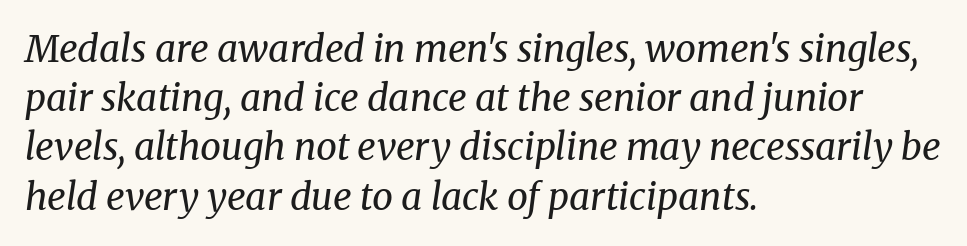
The image shows 37 px regular-weight serif type, italic (leaning right); set left-aligned, normal line spacing (1.33x), normal letter spacing, not underlined; medium stroke contrast and a medium x-height.
